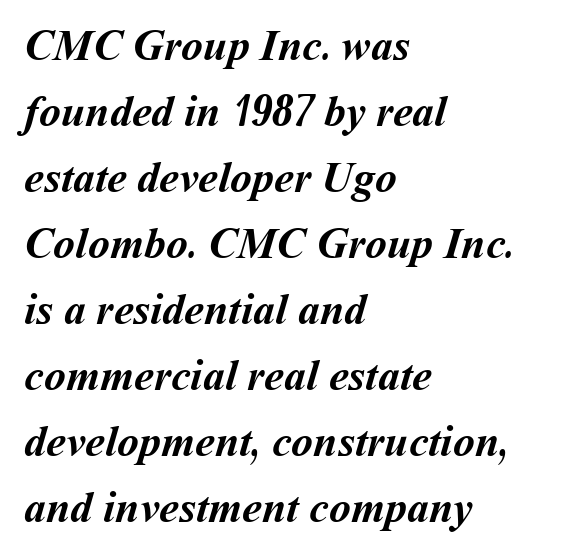
The image shows 44 px semibold type; set left-aligned, normal line spacing (1.5x), normal letter spacing, not underlined; medium stroke contrast and a medium x-height.
